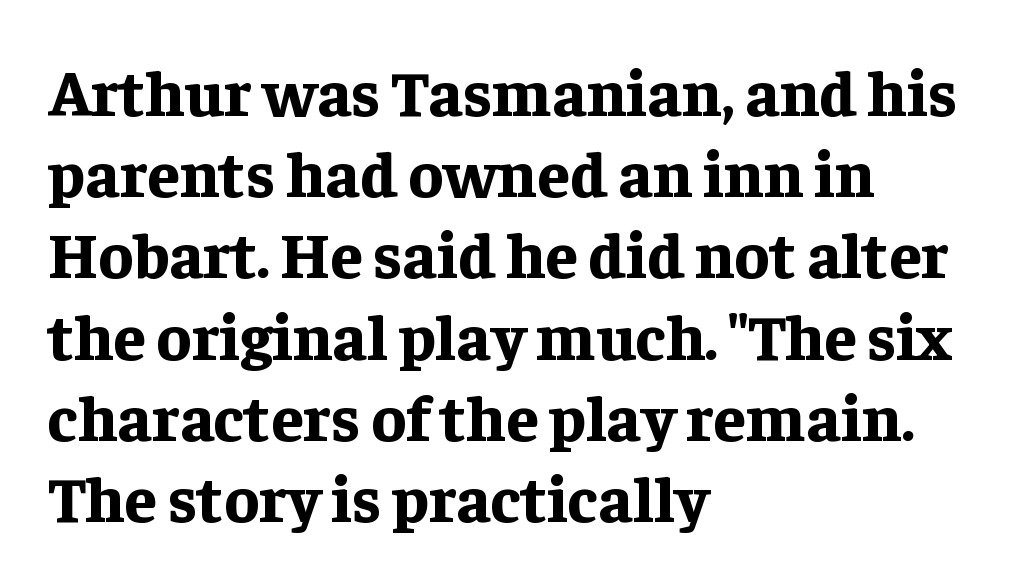
The image shows 65 px bold serif type, upright; set left-aligned, normal line spacing (1.25x), normal letter spacing, not underlined; low stroke contrast and a medium x-height.
